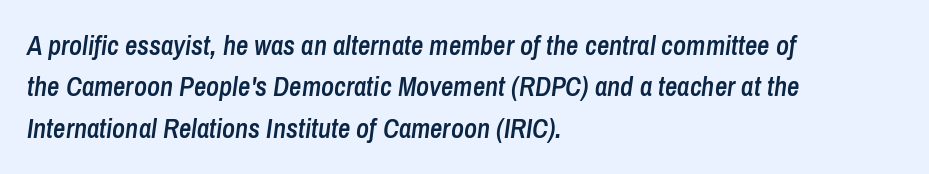
One glance says typical: line gaps are just what's usual. The whole block is typeset with a tilt. Standard letterfit; no display-style spreading of the glyphs. The paragraph has a hard left edge and a soft right edge. Check under the words: just untouched page. The letters are semibold — heavier than regular but short of a full bold.
